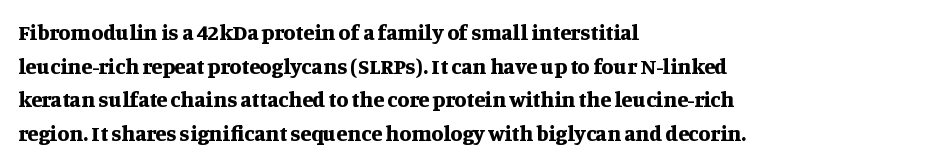
This sample is left-justified, so line endings fall wherever the words run out. Ascenders rise straight up at ninety degrees. Notice how descenders clear the ascenders below comfortably — that's standard leading. Is the type bold? Yes — the strokes are clearly thick and heavy.
